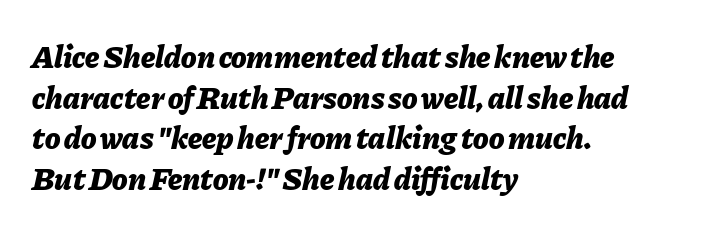
The image shows 32 px bold type, italic (leaning right); set left-aligned, normal line spacing (1.27x), normal letter spacing, not underlined; low stroke contrast and a medium x-height.
